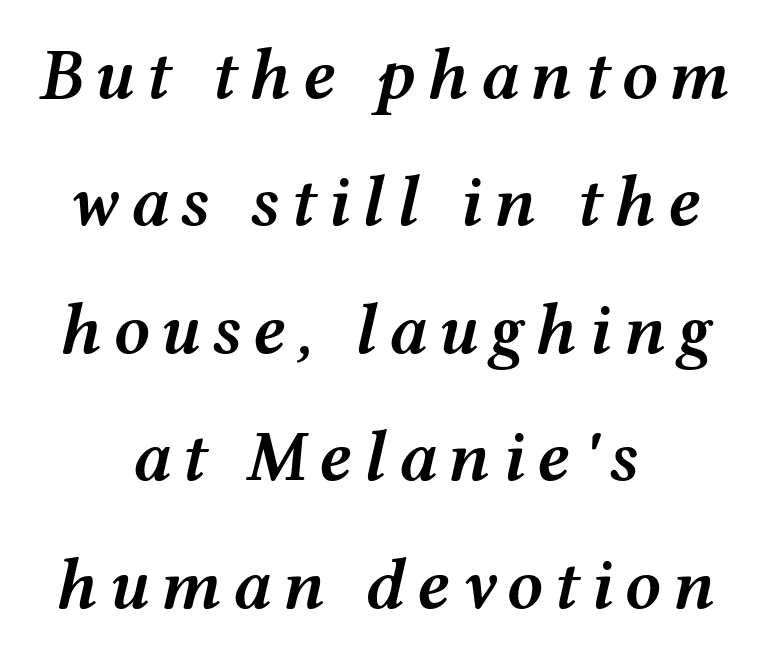
Q: Is the text bold? A: Semi-bold.
Q: Is the text italic (slanted)? A: Yes, it leans right by about 12 degrees.
Q: Is the text underlined? A: No.
Q: How is the paragraph aligned? A: Centered.
Q: Width (condensed, normal, or wide)? A: Wide.
Q: Stroke contrast? A: Medium.
Q: x-height? A: Medium.
Q: Monospaced? A: No.
